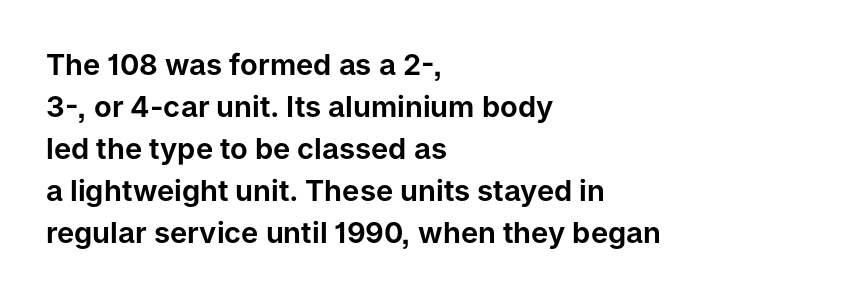
{"serif": "no", "italic": "no", "width": "normal", "stroke_contrast": "low", "x_height": "medium", "monospaced": "no", "underline": "no", "align": "left", "line_spacing": "normal", "line_spacing_ratio": 1.45, "letter_spacing": "normal", "letter_spacing_em": 0.0, "glyph_px": 29}
